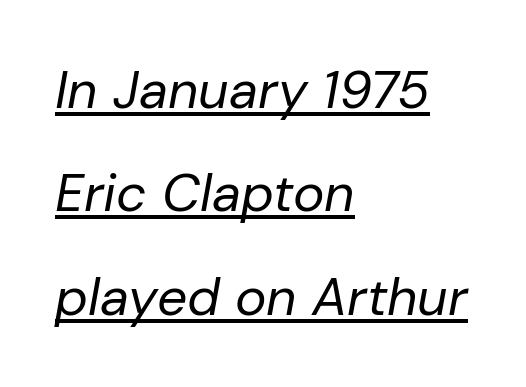
The rendering uses natural spacing where letterforms have individual widths. Does extra space separate the letters? No, they use regular spacing. The typesetting does not lean heavy: it is not bold. Successive baselines arrive slowly, with a big drop between each.
